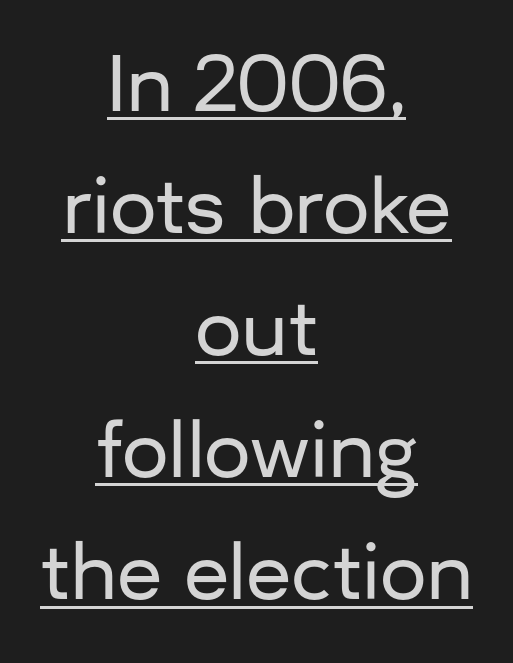
The image shows 74 px sans-serif type, upright; set centered, normal line spacing (1.65x), normal letter spacing, underlined; low stroke contrast and a medium x-height.
